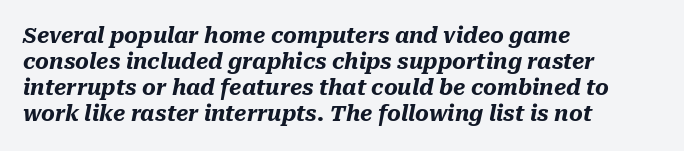
Italic? Definitely — the glyphs are oblique. Is the block centered? No — it sits flush against the left margin. The foot of each line stays bare and open. Observe the ordinary spacing: letters are neighbours, not strangers. Weight check: bold — yes, fully.
